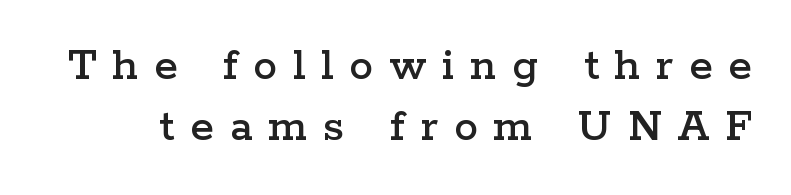
A serif font was chosen for this passage. Only glyphs here, with clear space below each row. The face used here is proportionally spaced, like ordinary book or web type. Posture: upright roman. The tracking jumps out immediately: characters are airy and widely separated.
